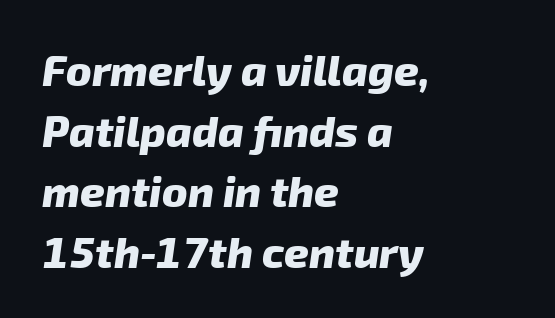
{"serif": "no", "bold": "yes", "weight": "heavy", "width": "normal", "stroke_contrast": "low", "x_height": "medium", "monospaced": "no", "underline": "no", "align": "left", "line_spacing": "normal", "line_spacing_ratio": 1.41, "letter_spacing": "normal", "letter_spacing_em": 0.0, "glyph_px": 43}
